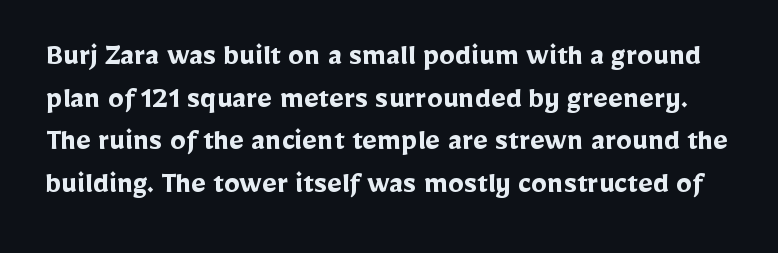
Q: Is the text bold? A: Yes.
Q: Is the text italic (slanted)? A: No, it is upright.
Q: Is the typeface a serif or a sans-serif typeface? A: Sans-serif.
Q: Is the text underlined? A: No.
Q: Is the spacing between letters normal or unusually wide? A: Normal.
Q: Is the spacing between lines tight, normal or loose? A: Normal.
Q: Width (condensed, normal, or wide)? A: Normal.
Q: Stroke contrast? A: Low.
Q: x-height? A: Medium.
Q: Monospaced? A: No.
